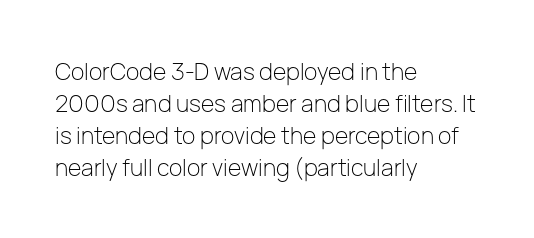
Q: Is the text bold? A: No.
Q: Is the text italic (slanted)? A: No, it is upright.
Q: Is the text underlined? A: No.
Q: How is the paragraph aligned? A: Left-aligned.
Q: Is the spacing between letters normal or unusually wide? A: Normal.
Q: Is the spacing between lines tight, normal or loose? A: Normal.
